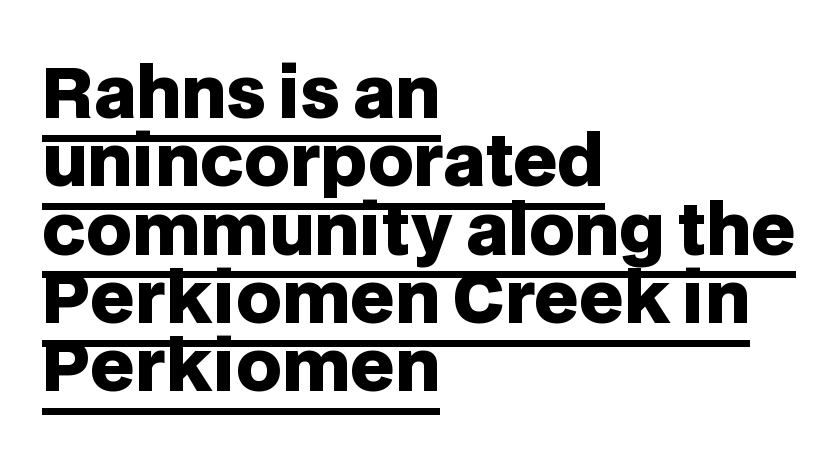
The image shows 69 px heavy sans-serif type, upright; set left-aligned, tight line spacing (0.99x), normal letter spacing, underlined; low stroke contrast and a large x-height.
